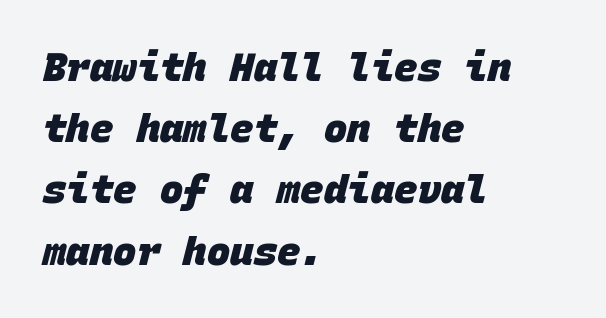
{"serif": "no", "bold": "yes", "weight": "heavy", "width": "normal", "stroke_contrast": "low", "x_height": "large", "monospaced": "yes", "underline": "no", "align": "left", "line_spacing": "normal", "line_spacing_ratio": 1.57, "letter_spacing": "normal", "letter_spacing_em": 0.0, "glyph_px": 39}
